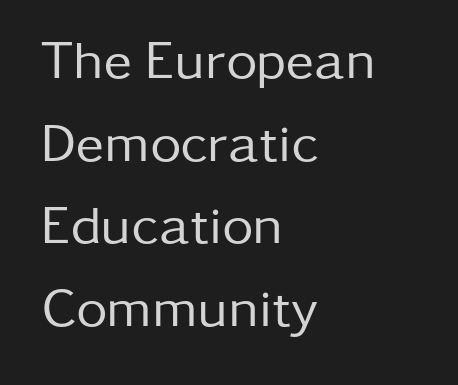
Looks like regular typesetting: each glyph gets only the width it needs. The rendering anchors every line to the left-hand side. Each word holds together tightly as a unit, with standard inter-letter gaps. Serifs: no, the terminals of the letterforms are clean.
